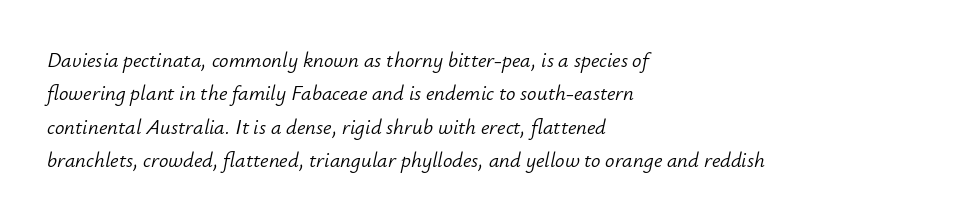
Leading matches the norm, producing a regular column. The face used here is rendered with its standard letterfit. Where is the straight margin? On the left. Underline: absent. Think standard paragraph weight, or any step lighter than that. Posture: slanted.
